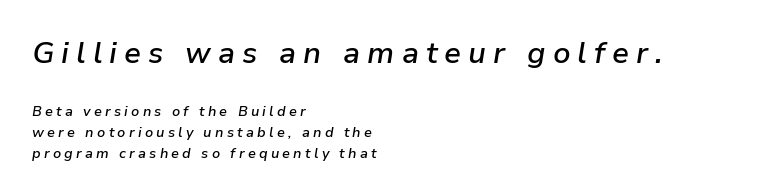
The image shows 30 px semibold type, italic (leaning right); set left-aligned, normal line spacing (1.5x), unusually wide letter spacing (+0.23 em), not underlined; the first (top) block is 2.14x larger; low stroke contrast and a medium x-height.
